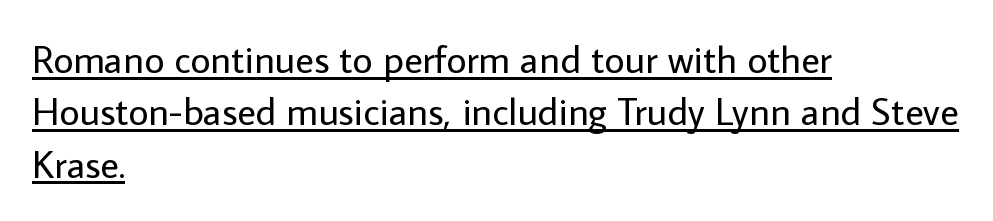
{"serif": "no", "italic": "no", "bold": "no", "weight": "regular", "width": "normal", "stroke_contrast": "low", "x_height": "medium", "monospaced": "no", "underline": "yes", "align": "left", "line_spacing": "normal", "line_spacing_ratio": 1.34, "letter_spacing": "normal", "letter_spacing_em": 0.0, "glyph_px": 39}
